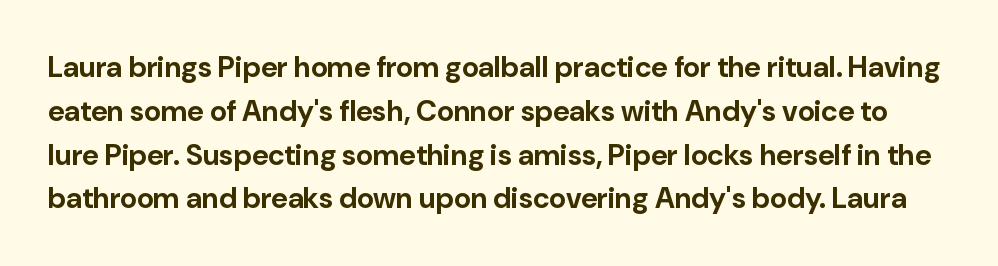
{"serif": "no", "italic": "no", "bold": "yes", "weight": "bold", "width": "normal", "stroke_contrast": "low", "x_height": "medium", "monospaced": "no", "underline": "no", "line_spacing": "normal", "line_spacing_ratio": 1.51, "letter_spacing": "normal", "letter_spacing_em": 0.0, "glyph_px": 29}
